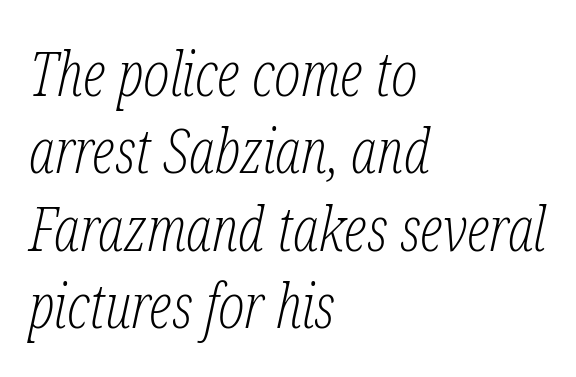
{"serif": "yes", "italic": "yes", "lean": "right", "slant_degrees": 12, "bold": "no", "weight": "light", "width": "condensed", "stroke_contrast": "low", "x_height": "medium", "monospaced": "no", "underline": "no", "align": "left", "line_spacing": "normal", "line_spacing_ratio": 1.25, "letter_spacing": "normal", "letter_spacing_em": 0.0, "glyph_px": 62}
